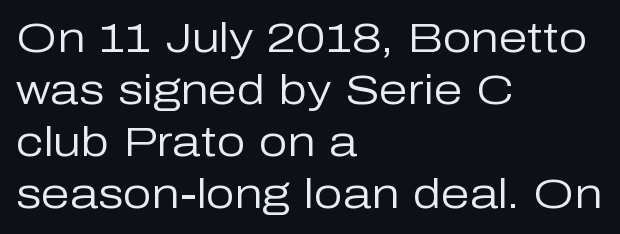
Unmarked baselines from the first word to the last. Students, note that the glyphs here touch the page at normal intervals. Ordinary non-slanted type is in use. A classic flush-left, rag-right setting is used for this passage. Do the characters align in a grid? No, the font is proportional. The face used here is a sans, in the tradition of grotesques and geometrics.
